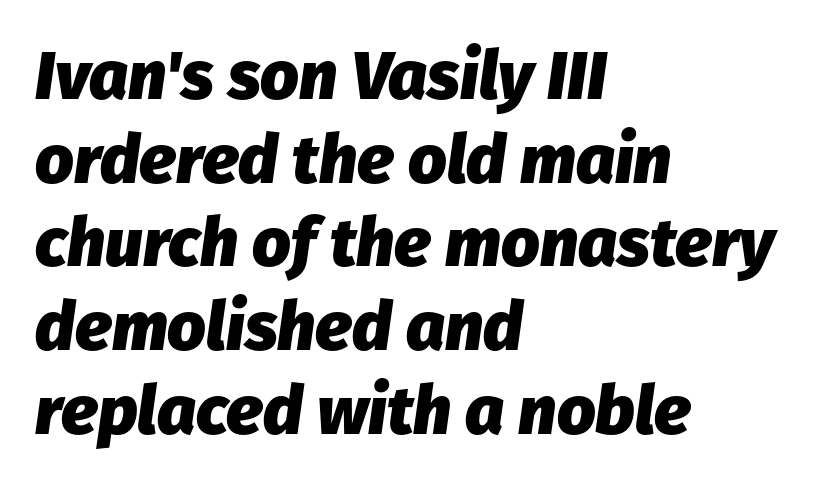
The image shows 68 px heavy type, italic (leaning right); set left-aligned, line spacing 1.23x, normal letter spacing, not underlined; low stroke contrast and a medium x-height.
